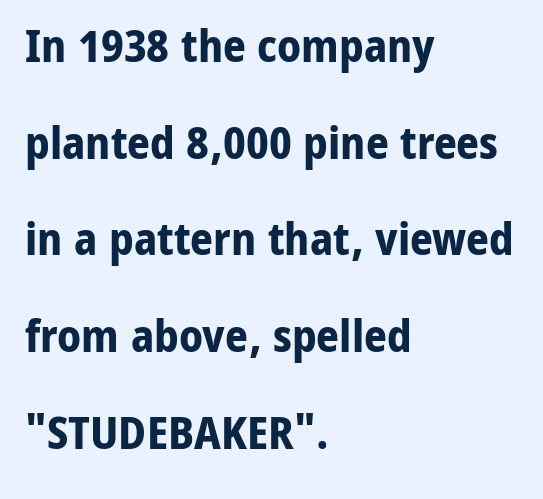
Q: Is the text bold? A: Yes.
Q: Is the text italic (slanted)? A: No, it is upright.
Q: Is the typeface a serif or a sans-serif typeface? A: Sans-serif.
Q: Is the text underlined? A: No.
Q: How is the paragraph aligned? A: Left-aligned.
Q: Is the spacing between letters normal or unusually wide? A: Normal.
Q: Is the spacing between lines tight, normal or loose? A: Loose.
Q: Width (condensed, normal, or wide)? A: Normal.
Q: Stroke contrast? A: Low.
Q: x-height? A: Medium.
Q: Monospaced? A: No.
